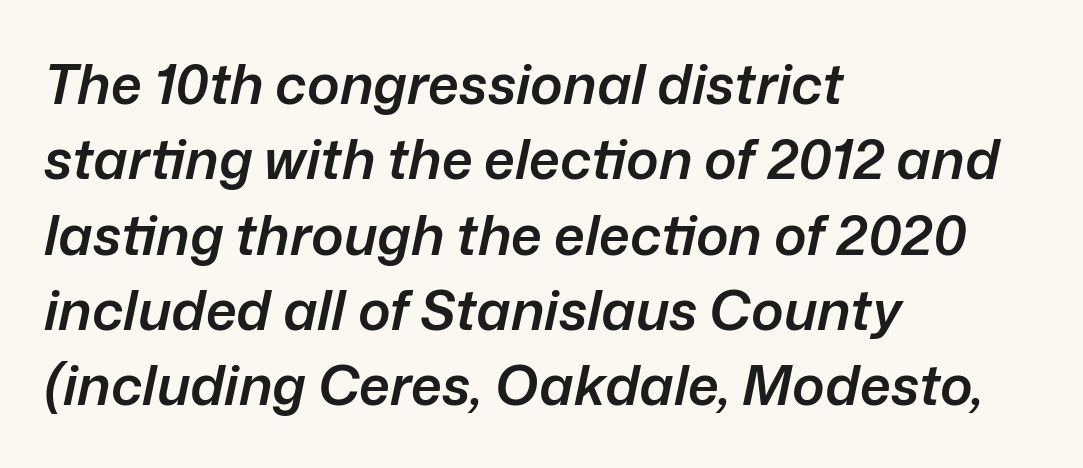
Q: Is the text bold? A: Semi-bold.
Q: Is the text italic (slanted)? A: Yes, it leans right by about 12 degrees.
Q: Is the text underlined? A: No.
Q: How is the paragraph aligned? A: Left-aligned.
Q: Is the spacing between letters normal or unusually wide? A: Normal.
Q: Is the spacing between lines tight, normal or loose? A: Normal.
Q: Width (condensed, normal, or wide)? A: Normal.
Q: Stroke contrast? A: Low.
Q: x-height? A: Medium.
Q: Monospaced? A: No.
